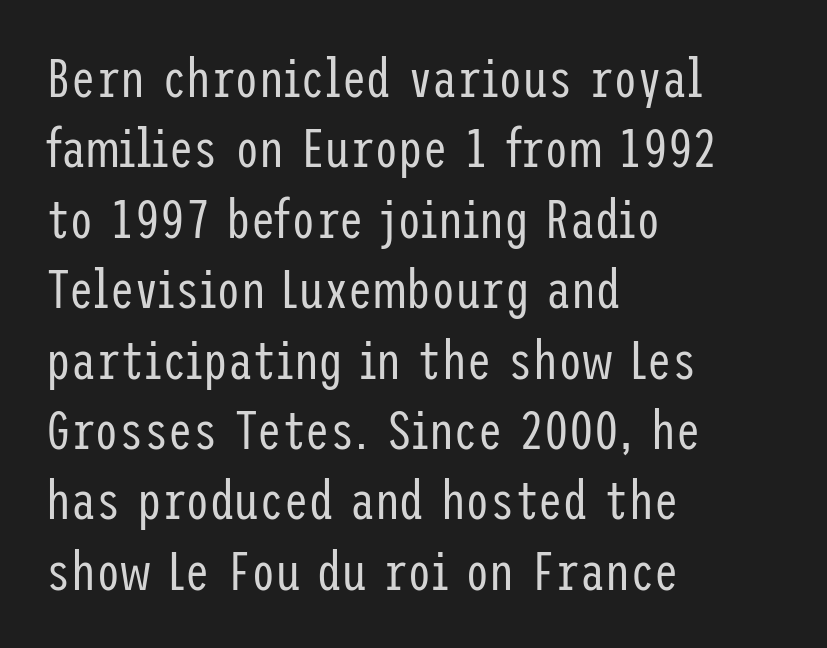
Each row of text sits above clean, open space. Characters follow at the spacing the type designer built in. Every character sits straight up, as roman type does. Which margin do the lines hug? The left one — the right edge is uneven.
